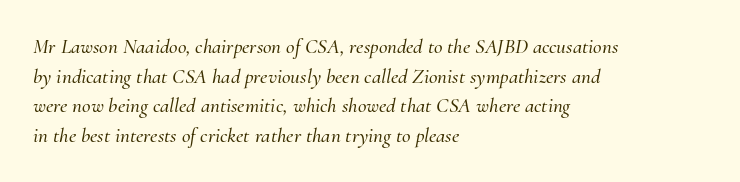
The image shows 21 px text type, italic (leaning right); set left-aligned, normal line spacing (1.41x), normal letter spacing, not underlined.
